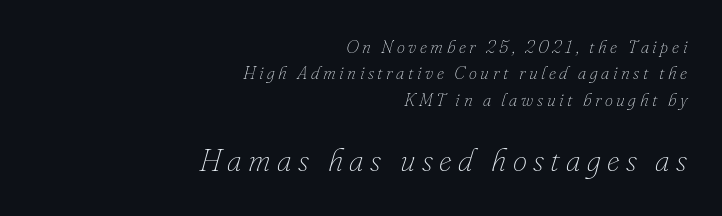
The image shows 32 px thin type, italic (leaning right); set right-aligned, normal line spacing (1.46x), unusually wide letter spacing (+0.2 em), not underlined; the second (bottom) block is 1.78x larger; low stroke contrast and a small x-height.
